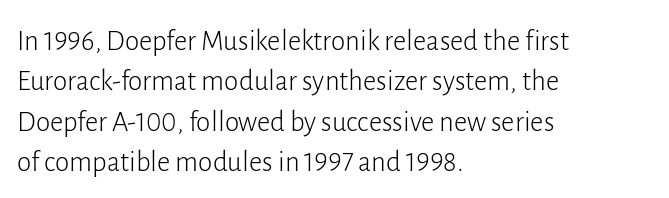
Q: Is the text bold? A: No.
Q: Is the text italic (slanted)? A: No, it is upright.
Q: Is the typeface a serif or a sans-serif typeface? A: Sans-serif.
Q: Is the text underlined? A: No.
Q: How is the paragraph aligned? A: Left-aligned.
Q: Is the spacing between letters normal or unusually wide? A: Normal.
Q: Is the spacing between lines tight, normal or loose? A: Normal.
Q: Width (condensed, normal, or wide)? A: Normal.
Q: Stroke contrast? A: Low.
Q: x-height? A: Medium.
Q: Monospaced? A: No.
